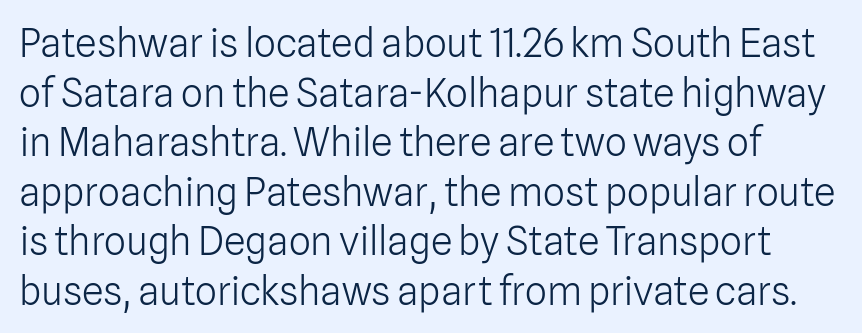
The image shows 39 px light sans-serif type, upright; set normal line spacing (1.27x), normal letter spacing, not underlined; low stroke contrast and a medium x-height.
